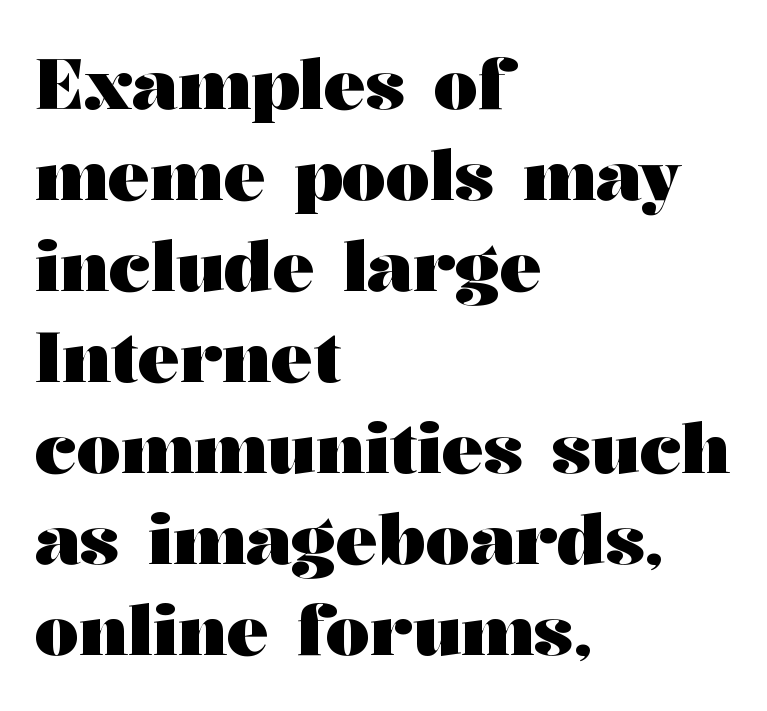
Chunky letters — that's bold for sure. Designer's note — italics off, roman on. These lines keep a tight, regular rhythm from letter to letter. These lines are rendered in a variable-pitch font. Leading: standard.
